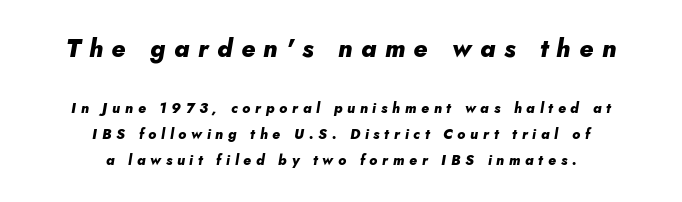
{"italic": "yes", "lean": "right", "slant_degrees": 10, "bold": "yes", "underline": "no", "align": "center", "line_spacing_ratio": 1.87, "letter_spacing": "wide", "letter_spacing_em": 0.34, "larger_block": "first", "size_ratio": 1.79, "glyph_px": 25}
